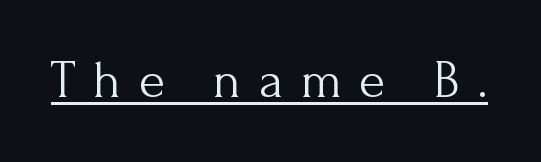
The image shows 53 px light serif type, upright; set unusually wide letter spacing (+0.33 em), underlined; medium stroke contrast and a small x-height.
